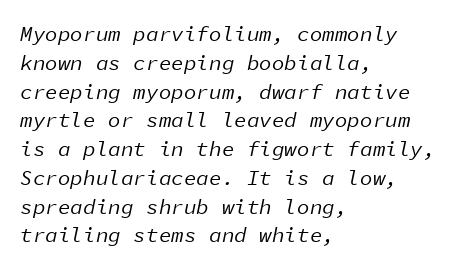
The image shows 21 px text type, italic (leaning right); set left-aligned, normal line spacing (1.37x), normal letter spacing, not underlined.
